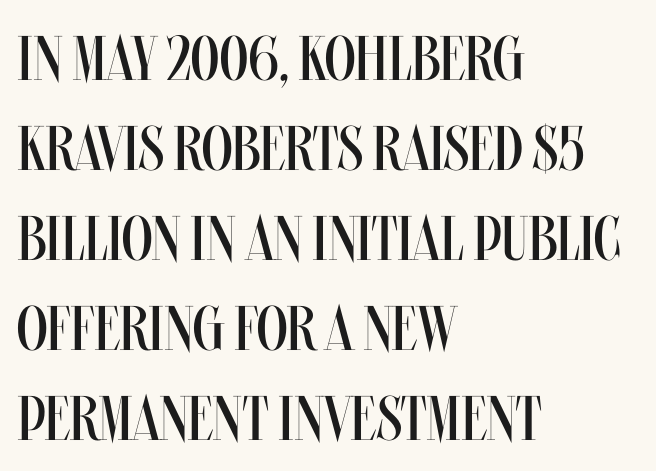
The image shows 63 px regular-weight, condensed type, upright; set left-aligned, normal line spacing (1.43x), normal letter spacing, not underlined; medium stroke contrast and a large x-height.
